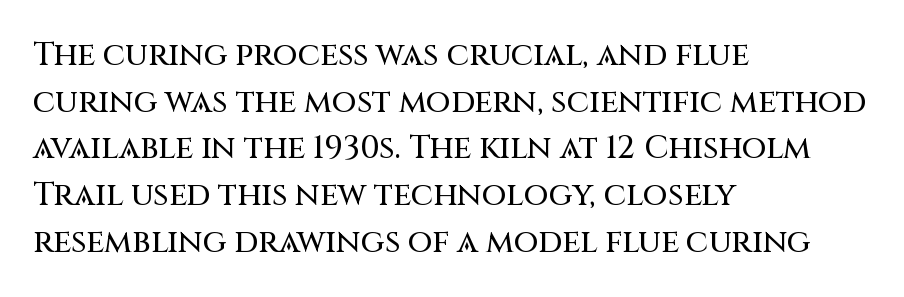
{"serif": "no", "italic": "no", "width": "normal", "stroke_contrast": "medium", "x_height": "large", "monospaced": "no", "underline": "no", "align": "left", "line_spacing": "normal", "line_spacing_ratio": 1.46, "letter_spacing": "normal", "letter_spacing_em": 0.0, "glyph_px": 32}
